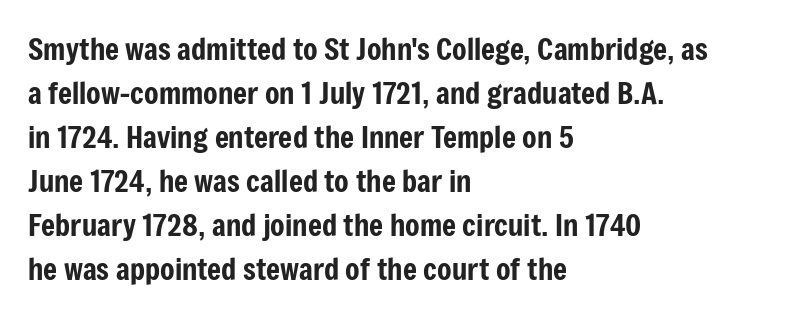
{"serif": "no", "italic": "no", "width": "condensed", "stroke_contrast": "low", "x_height": "medium", "monospaced": "no", "underline": "no", "align": "left", "line_spacing": "normal", "line_spacing_ratio": 1.47, "letter_spacing": "normal", "letter_spacing_em": 0.0, "glyph_px": 30}
